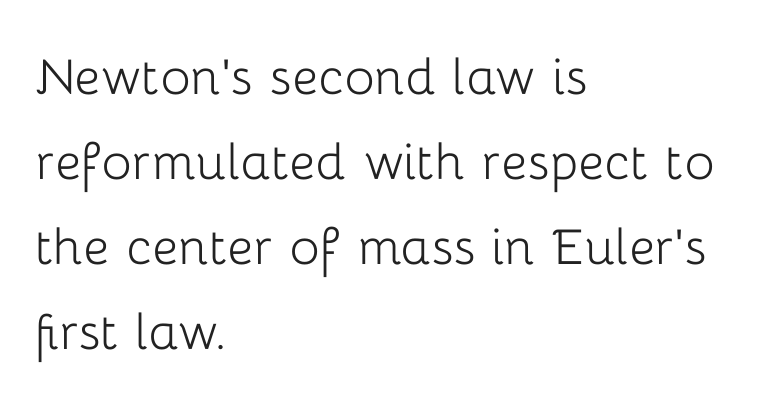
Q: Is the text bold? A: No.
Q: Is the text italic (slanted)? A: No, it is upright.
Q: Is the typeface a serif or a sans-serif typeface? A: Sans-serif.
Q: Is the text underlined? A: No.
Q: How is the paragraph aligned? A: Left-aligned.
Q: Is the spacing between letters normal or unusually wide? A: Normal.
Q: Is the spacing between lines tight, normal or loose? A: Normal.
Q: Width (condensed, normal, or wide)? A: Normal.
Q: Stroke contrast? A: Low.
Q: x-height? A: Medium.
Q: Monospaced? A: No.
